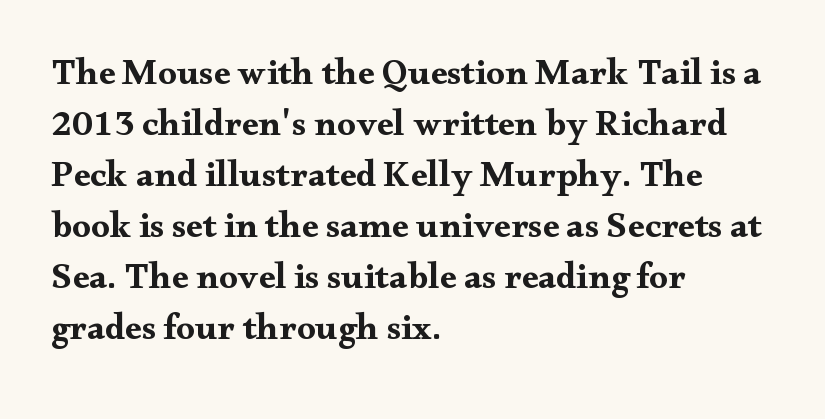
This is serif lettering, the kind often seen in printed books. The rendering anchors every line to the left-hand side. Its strokes are broad and dark, the hallmark of bold type. No italicization has been applied; the sample stays upright. Characters follow at the spacing the type designer built in.
